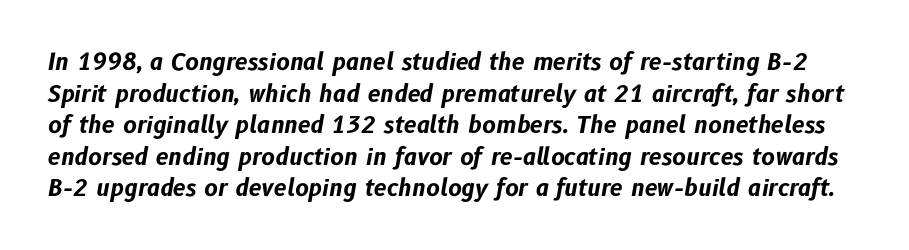
Beneath every word, the page is bare. The rendering applies a slant to the glyphs. What stands out about the letter spacing? Nothing — it is the standard amount. The strokes are fattened all the way to bold. The leading is moderate, giving the passage an even texture.
